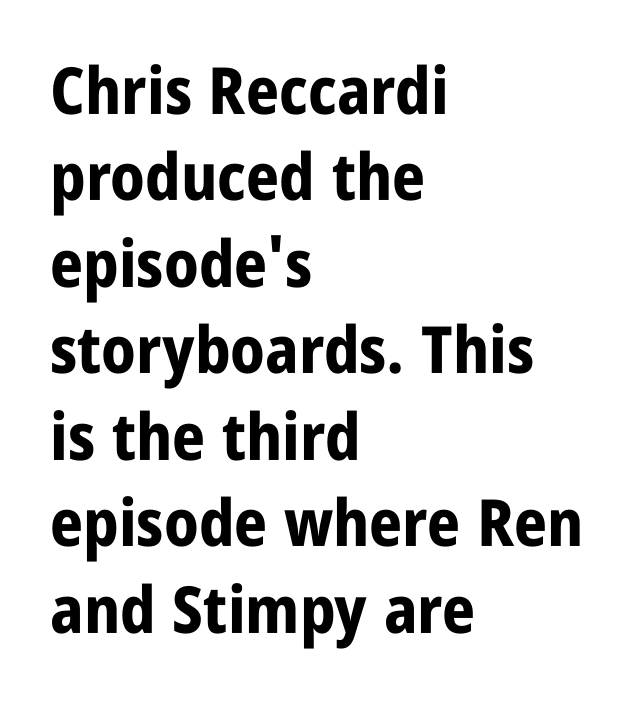
{"serif": "no", "italic": "no", "bold": "yes", "weight": "bold", "width": "condensed", "stroke_contrast": "low", "x_height": "large", "monospaced": "no", "underline": "no", "align": "left", "line_spacing": "normal", "line_spacing_ratio": 1.33, "letter_spacing": "normal", "letter_spacing_em": 0.0, "glyph_px": 65}
